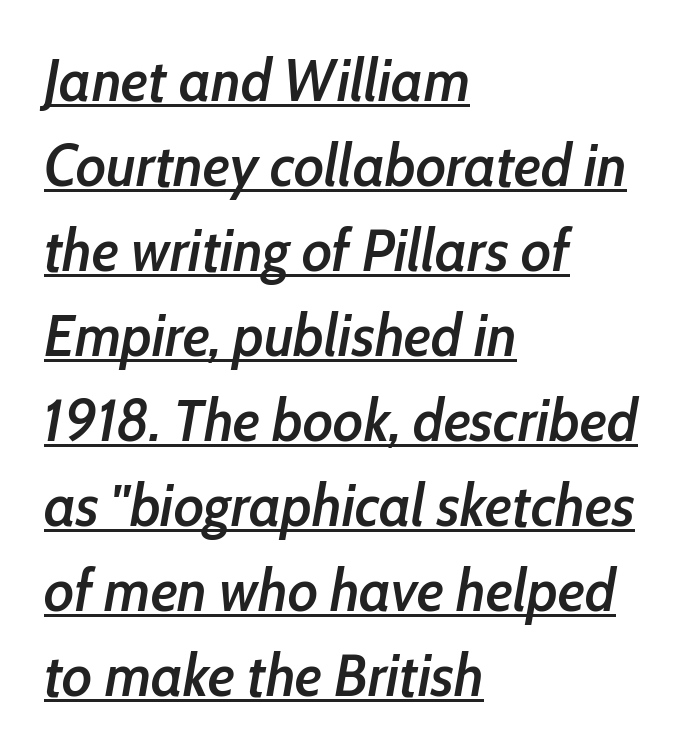
Q: Is the text bold? A: Semi-bold.
Q: Is the text italic (slanted)? A: Yes, it leans right by about 10 degrees.
Q: Is the text underlined? A: Yes.
Q: How is the paragraph aligned? A: Left-aligned.
Q: Is the spacing between letters normal or unusually wide? A: Normal.
Q: Is the spacing between lines tight, normal or loose? A: Normal.
Q: Width (condensed, normal, or wide)? A: Condensed.
Q: Stroke contrast? A: Low.
Q: x-height? A: Medium.
Q: Monospaced? A: No.
